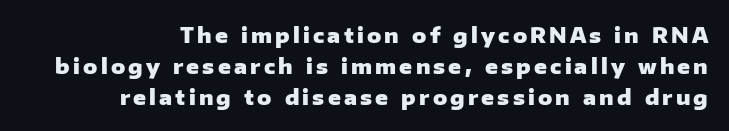
Does the lettering tilt? It doesn't — this is upright. How would I describe the line gaps? Plain and ordinary. Underlining? Definitely not there. A full-strength bold gives these letters their thick strokes.
